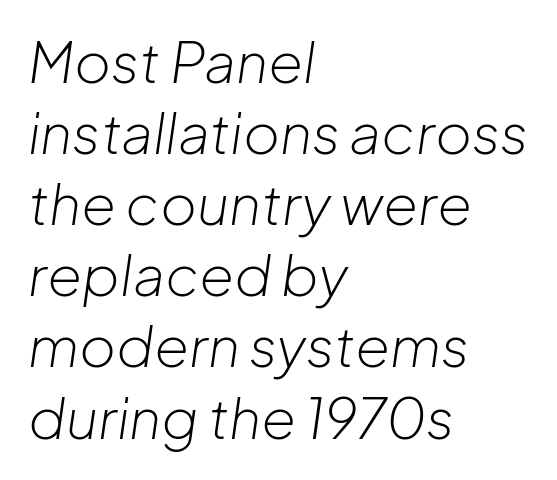
{"italic": "yes", "lean": "right", "slant_degrees": 8, "bold": "no", "weight": "light", "width": "normal", "stroke_contrast": "low", "x_height": "medium", "monospaced": "no", "underline": "no", "align": "left", "line_spacing": "normal", "line_spacing_ratio": 1.27, "letter_spacing": "normal", "letter_spacing_em": 0.0, "glyph_px": 56}
